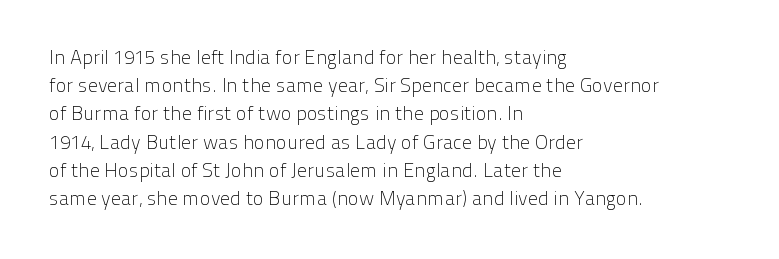
{"italic": "no", "bold": "no", "underline": "no", "align": "left", "line_spacing": "normal", "line_spacing_ratio": 1.41, "letter_spacing": "normal", "letter_spacing_em": 0.0, "glyph_px": 20}
